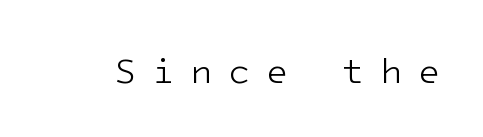
Q: Is the text bold? A: No.
Q: Is the text italic (slanted)? A: No, it is upright.
Q: Is the typeface a serif or a sans-serif typeface? A: Sans-serif.
Q: Is the text underlined? A: No.
Q: Is the spacing between letters normal or unusually wide? A: Unusually wide.
Q: Width (condensed, normal, or wide)? A: Normal.
Q: Stroke contrast? A: Low.
Q: x-height? A: Medium.
Q: Monospaced? A: Yes.
